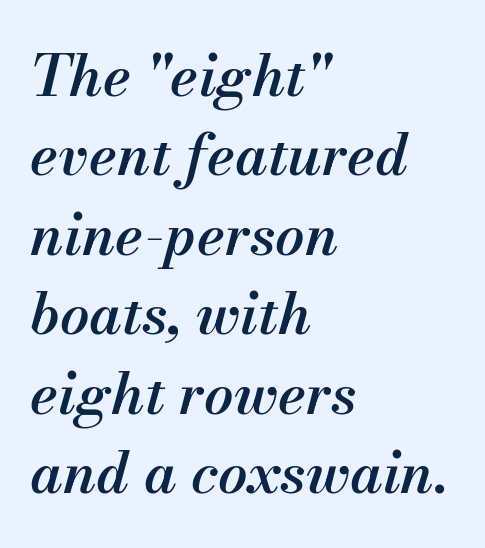
Q: Is the text bold? A: Semi-bold.
Q: Is the text italic (slanted)? A: Yes, it leans right by about 13 degrees.
Q: Is the text underlined? A: No.
Q: How is the paragraph aligned? A: Left-aligned.
Q: Is the spacing between letters normal or unusually wide? A: Normal.
Q: Is the spacing between lines tight, normal or loose? A: Normal.
Q: Width (condensed, normal, or wide)? A: Normal.
Q: Stroke contrast? A: Medium.
Q: x-height? A: Small.
Q: Monospaced? A: No.
